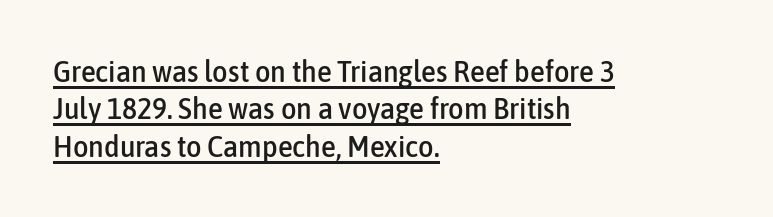
Horizontal alignment here is leftward, the default for most running prose. Posture: vertical. What decoration does the sample have? An underline. Varying glyph widths throughout — classic text-font behaviour. What's the leading like? Ordinary, nothing unusual. To sum up the face: it is a sans, with no serifs.
